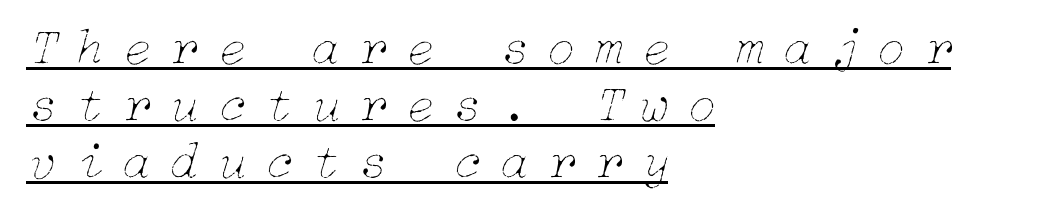
Q: Is the text bold? A: No.
Q: Is the text italic (slanted)? A: Yes, it leans right by about 15 degrees.
Q: Is the text underlined? A: Yes.
Q: How is the paragraph aligned? A: Left-aligned.
Q: Is the spacing between letters normal or unusually wide? A: Unusually wide.
Q: Is the spacing between lines tight, normal or loose? A: Tight.
Q: Width (condensed, normal, or wide)? A: Normal.
Q: Stroke contrast? A: Low.
Q: x-height? A: Medium.
